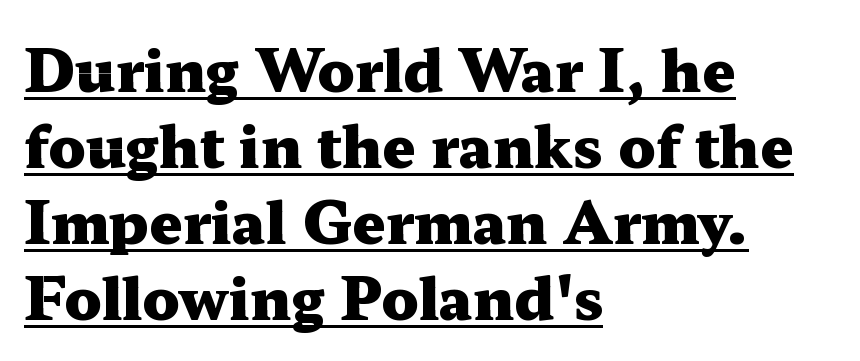
The image shows 58 px heavy, wide serif type, upright; set left-aligned, normal line spacing (1.31x), normal letter spacing, underlined; medium stroke contrast and a medium x-height.
